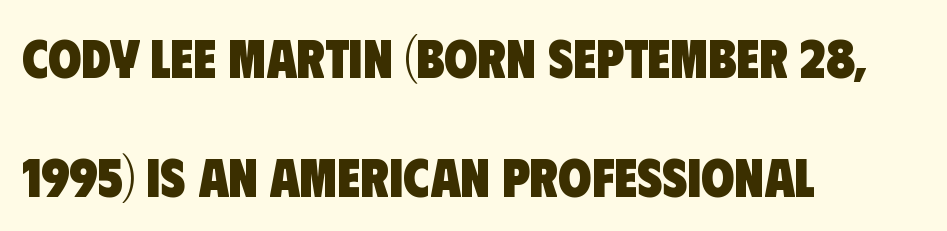
Each glyph is drawn with heavy, bold strokes. Has an underline been added? It has not. These lines are rendered in a variable-pitch font. Every row of glyphs begins at an identical x-position on the left. A typesetter would call this leading open, well beyond the default.
